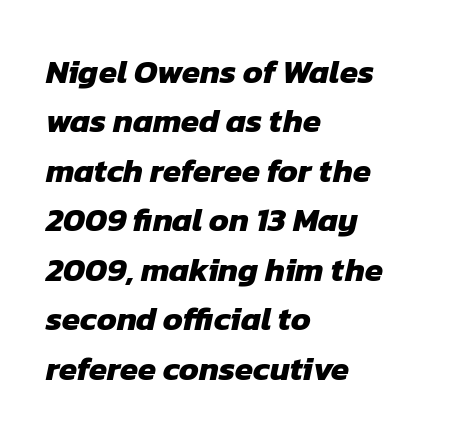
{"serif": "no", "bold": "yes", "weight": "heavy", "width": "normal", "stroke_contrast": "low", "x_height": "medium", "monospaced": "no", "underline": "no", "align": "left", "line_spacing": "normal", "line_spacing_ratio": 1.5, "letter_spacing": "normal", "letter_spacing_em": 0.0, "glyph_px": 33}
